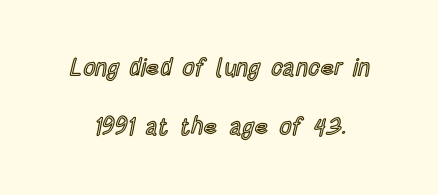
{"underline": "no", "line_spacing": "loose", "line_spacing_ratio": 2.47, "letter_spacing": "normal", "letter_spacing_em": 0.0, "glyph_px": 24}
